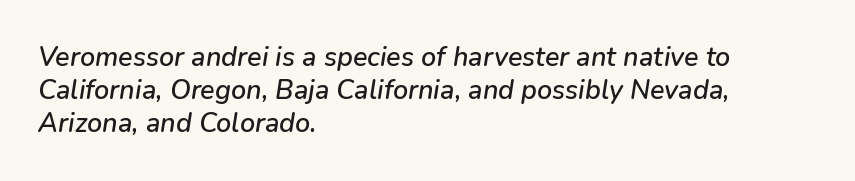
Quick note: italic. Glance below the letters and you will spot only blank space. Words appear dense and cohesive because spacing is normal. All the whitespace from short lines collects on the right.
